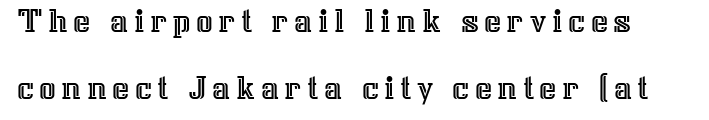
The image shows 37 px text type, upright; set line spacing 1.8x, not underlined; a medium x-height.
